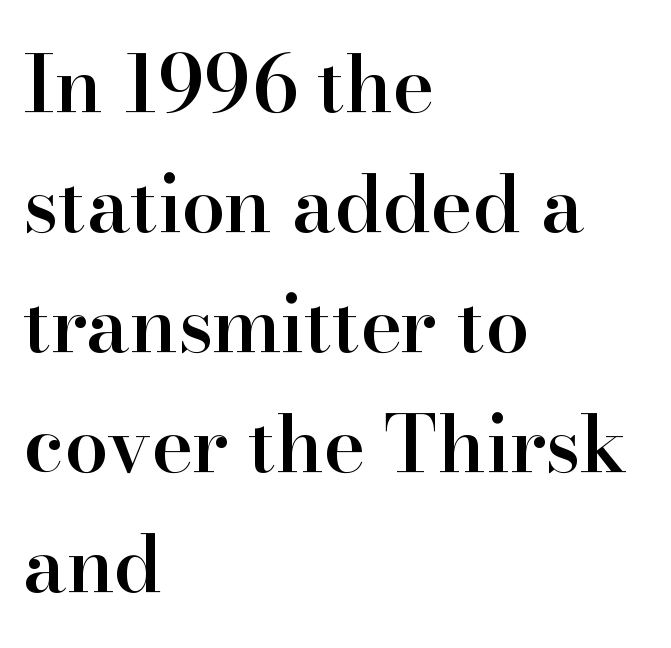
Short and long lines alike share a common starting point at left. Think of a printed novel: that variable character pitch is what you see here. A normal amount of white space separates one row of letters from the next. Regarding serifs, this sample has them. Firm but not heavy-handed strokes: this text is semibold. Descender tails drop into unmarked territory.
